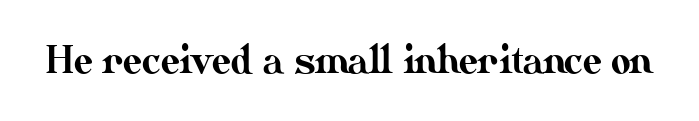
The lettering holds an erect, upright posture throughout. Spacing verdict: proportional, widths tailored to each character. Short note: letters normally spaced. Quick note: underline off.
